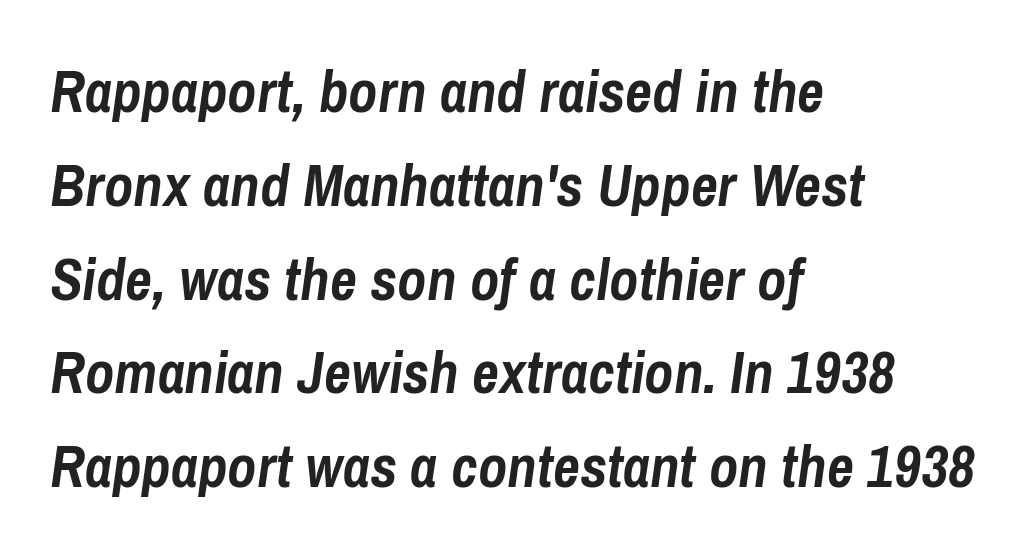
Q: Is the text bold? A: Yes.
Q: Is the text italic (slanted)? A: Yes, it leans right by about 8 degrees.
Q: Is the text underlined? A: No.
Q: How is the paragraph aligned? A: Left-aligned.
Q: Is the spacing between letters normal or unusually wide? A: Normal.
Q: Is the spacing between lines tight, normal or loose? A: Normal.
Q: Width (condensed, normal, or wide)? A: Condensed.
Q: Stroke contrast? A: Low.
Q: x-height? A: Medium.
Q: Monospaced? A: No.
